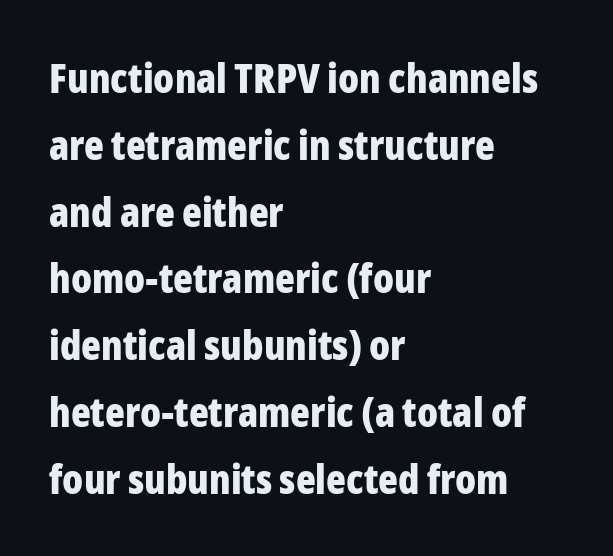
{"serif": "no", "italic": "no", "bold": "yes", "weight": "bold", "width": "condensed", "stroke_contrast": "low", "x_height": "medium", "monospaced": "no", "underline": "no", "align": "left", "line_spacing": "normal", "line_spacing_ratio": 1.63, "letter_spacing": "normal", "letter_spacing_em": 0.0, "glyph_px": 41}
